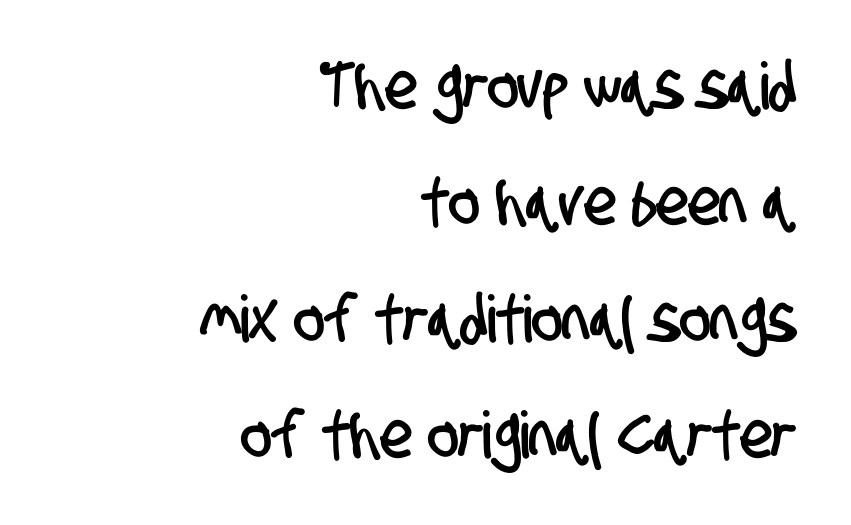
The image shows 65 px condensed sans-serif type; set right-aligned, line spacing 1.79x, normal letter spacing, not underlined; low stroke contrast and a large x-height.
